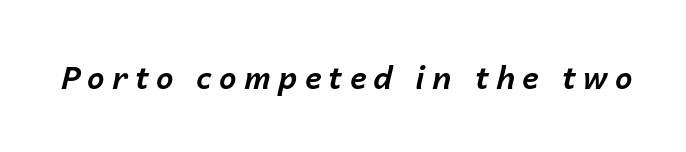
Has an underline been added? It has not. Honestly, the letter spacing is so wide it's the main thing you notice. Each letter keeps its own natural width here, so spacing adapts to shape. Observe the lean: these are italic letterforms. Chunky letters — that's bold for sure.
